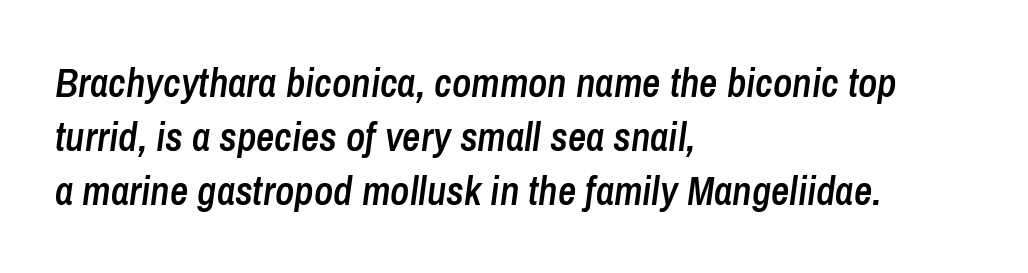
The image shows 40 px semibold, condensed type, italic (leaning right); set left-aligned, normal line spacing (1.35x), normal letter spacing, not underlined; low stroke contrast and a medium x-height.
